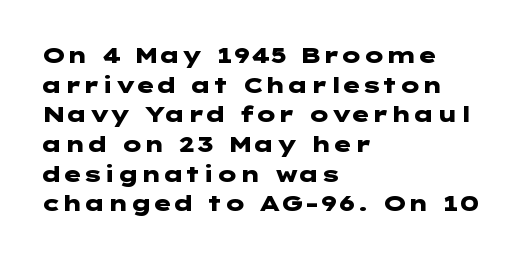
{"italic": "no", "bold": "yes", "underline": "no", "align": "left", "line_spacing": "normal", "line_spacing_ratio": 1.35, "letter_spacing": "normal", "letter_spacing_em": 0.0, "glyph_px": 22}
